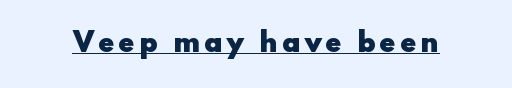
The font's upright variant was chosen for this text. Heavy-handed strokes throughout: this text is bold. Each line of the rendering has a horizontal stroke beneath the glyphs.
